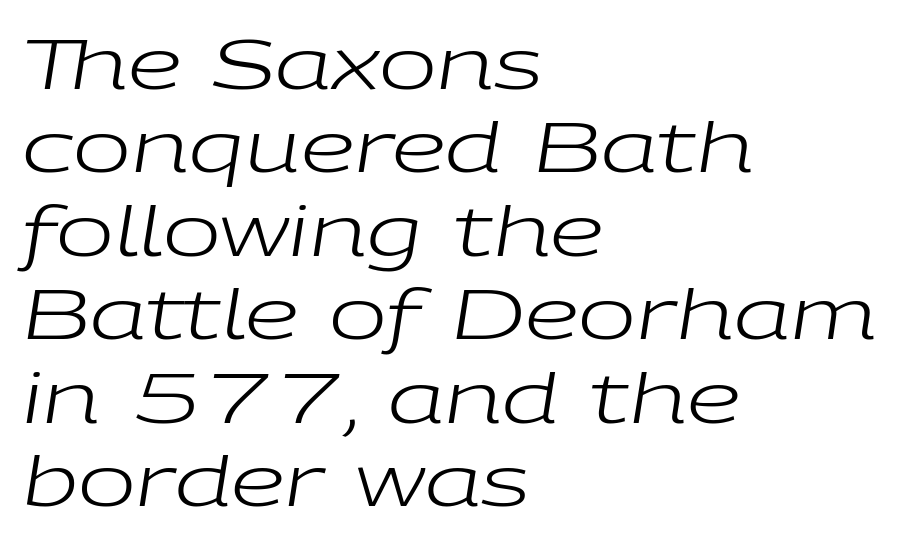
Q: Is the text bold? A: No.
Q: Is the text italic (slanted)? A: Yes, it leans right by about 9 degrees.
Q: Is the text underlined? A: No.
Q: How is the paragraph aligned? A: Left-aligned.
Q: Is the spacing between letters normal or unusually wide? A: Normal.
Q: Width (condensed, normal, or wide)? A: Wide.
Q: Stroke contrast? A: Low.
Q: x-height? A: Medium.
Q: Monospaced? A: No.
